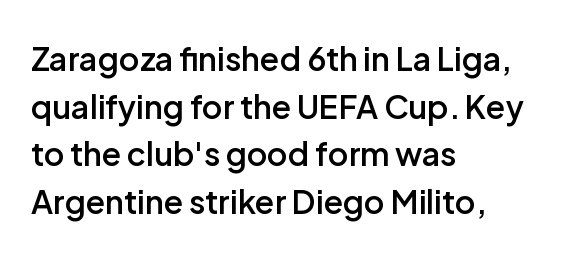
The image shows 32 px semibold sans-serif type, upright; set left-aligned, normal line spacing (1.49x), normal letter spacing, not underlined; low stroke contrast and a medium x-height.
